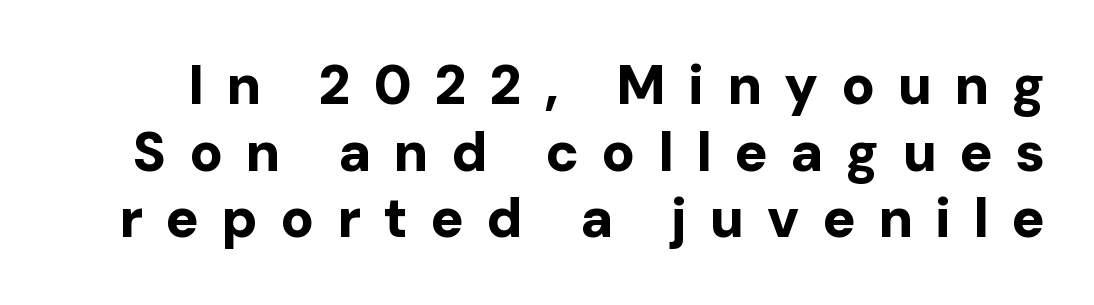
{"serif": "no", "italic": "no", "bold": "yes", "weight": "bold", "width": "normal", "stroke_contrast": "low", "x_height": "medium", "monospaced": "no", "underline": "no", "line_spacing_ratio": 1.21, "letter_spacing": "wide", "letter_spacing_em": 0.41, "glyph_px": 55}
